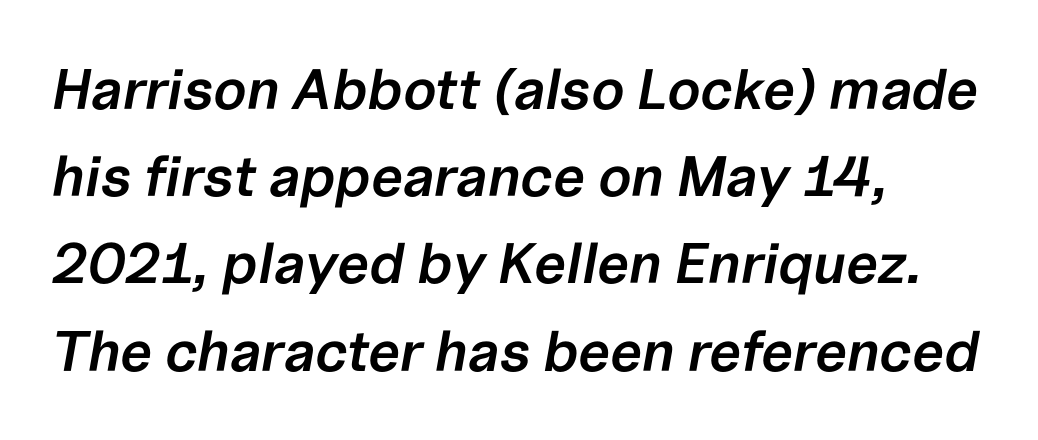
{"italic": "yes", "lean": "right", "slant_degrees": 10, "bold": "semi", "weight": "semibold", "width": "normal", "stroke_contrast": "low", "x_height": "medium", "monospaced": "no", "underline": "no", "align": "left", "line_spacing": "normal", "line_spacing_ratio": 1.53, "letter_spacing": "normal", "letter_spacing_em": 0.0, "glyph_px": 57}
